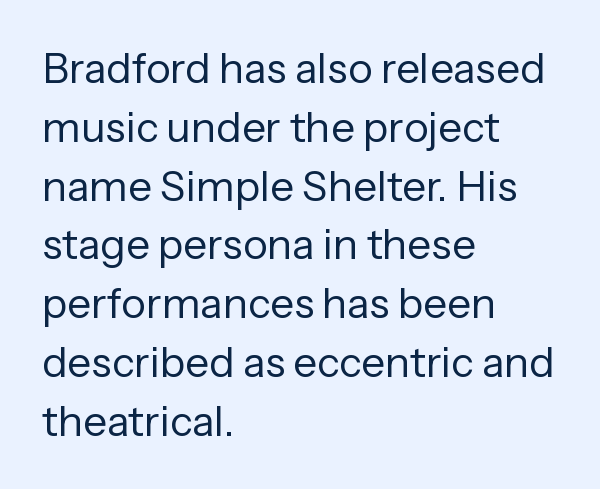
{"serif": "no", "italic": "no", "bold": "no", "weight": "regular", "width": "normal", "stroke_contrast": "low", "x_height": "medium", "monospaced": "no", "underline": "no", "align": "left", "line_spacing": "normal", "line_spacing_ratio": 1.4, "letter_spacing": "normal", "letter_spacing_em": 0.0, "glyph_px": 42}
